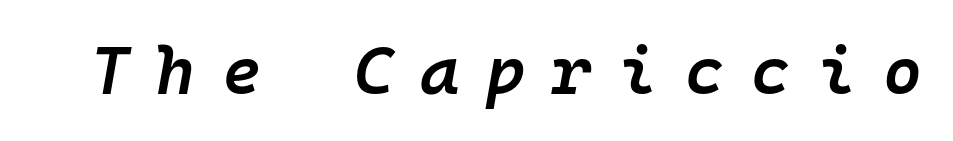
Q: Is the text bold? A: Semi-bold.
Q: Is the text italic (slanted)? A: Yes, it leans right by about 10 degrees.
Q: Is the text underlined? A: No.
Q: Is the spacing between letters normal or unusually wide? A: Unusually wide.
Q: Width (condensed, normal, or wide)? A: Normal.
Q: Stroke contrast? A: Low.
Q: x-height? A: Medium.
Q: Monospaced? A: Yes.
